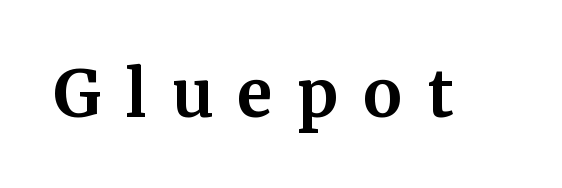
The passage shown is typed in a proportional face where columns would drift. Look at the stroke-to-counter ratio: heavy, a bold. Unmarked baselines from the first word to the last. Type style note: has serifs. A roman cut, with each character standing at attention. A typesetter would call this heavily tracked-out type.
